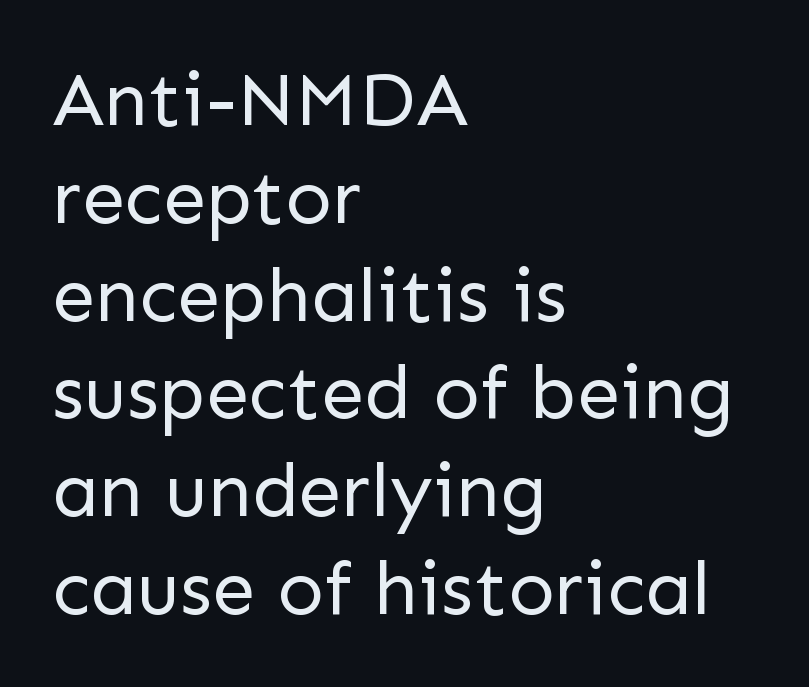
Q: Is the text bold? A: No.
Q: Is the text italic (slanted)? A: No, it is upright.
Q: Is the typeface a serif or a sans-serif typeface? A: Sans-serif.
Q: Is the text underlined? A: No.
Q: How is the paragraph aligned? A: Left-aligned.
Q: Is the spacing between letters normal or unusually wide? A: Normal.
Q: Is the spacing between lines tight, normal or loose? A: Normal.
Q: Width (condensed, normal, or wide)? A: Normal.
Q: Stroke contrast? A: Low.
Q: x-height? A: Medium.
Q: Monospaced? A: No.
